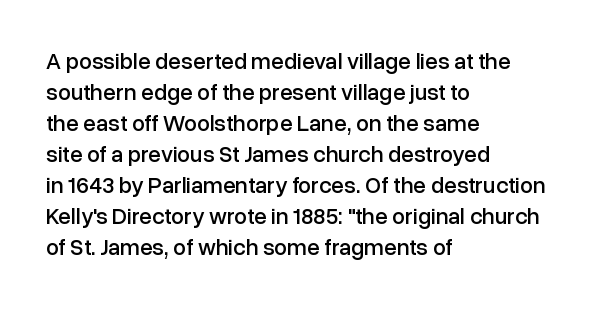
The image shows 23 px text type, upright; set left-aligned, normal line spacing (1.35x), normal letter spacing, not underlined.
